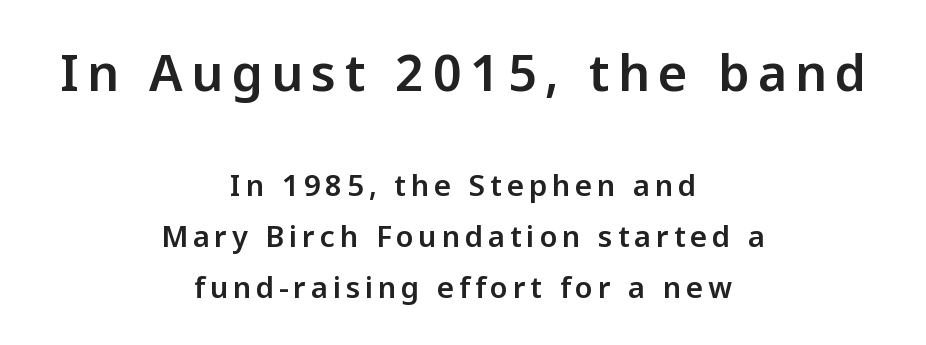
Short and long lines alike share a common midpoint. Characters remain perfectly vertical along every line. Varying glyph widths throughout — classic text-font behaviour. Descenders hang freely into open space. Unlike a traditional serif, this face leaves its strokes unadorned. You get the large type first, then a drop to smaller type.
